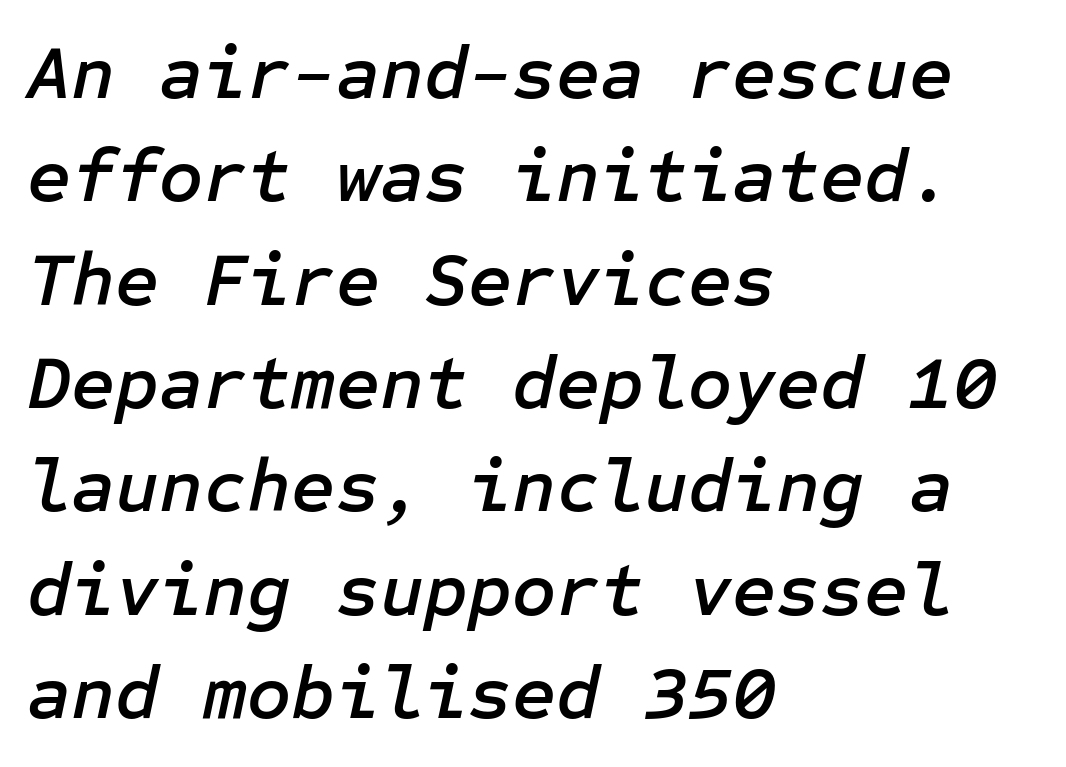
The image shows 76 px text type, italic (leaning right); set left-aligned, normal line spacing (1.36x), normal letter spacing, not underlined; low stroke contrast and a medium x-height.
